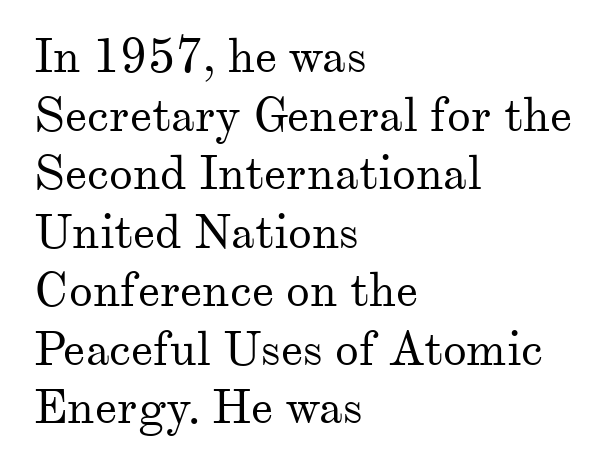
The image shows 48 px regular-weight serif type, upright; set left-aligned, line spacing 1.22x, normal letter spacing, not underlined; medium stroke contrast and a small x-height.
